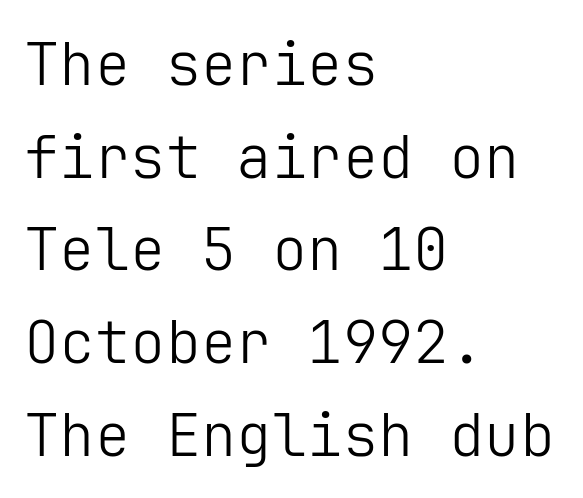
{"serif": "no", "italic": "no", "bold": "no", "weight": "light", "width": "normal", "stroke_contrast": "low", "x_height": "medium", "underline": "no", "align": "left", "line_spacing": "normal", "line_spacing_ratio": 1.57, "letter_spacing": "normal", "letter_spacing_em": 0.0, "glyph_px": 59}
